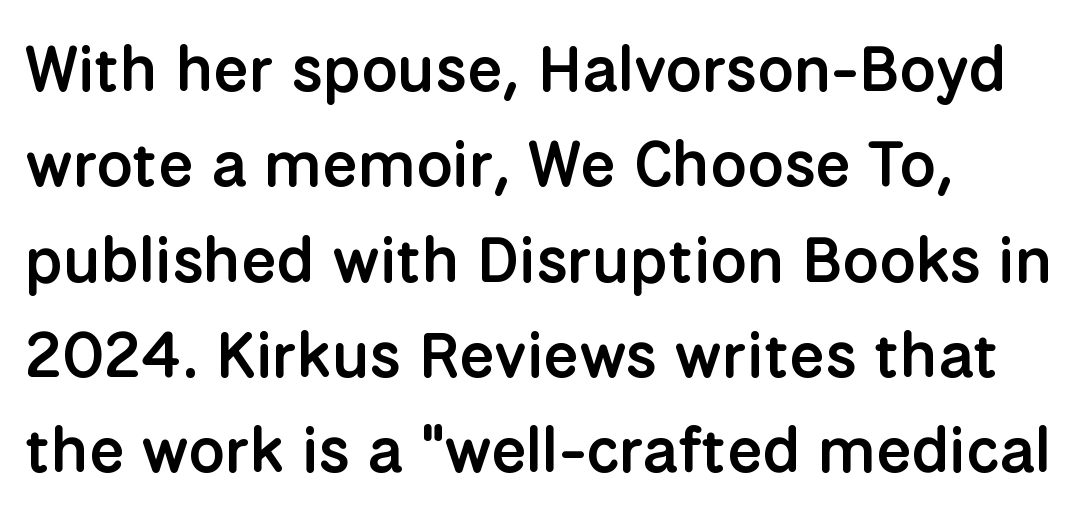
{"serif": "no", "italic": "no", "bold": "semi", "weight": "semibold", "width": "normal", "stroke_contrast": "low", "x_height": "medium", "monospaced": "no", "underline": "no", "align": "left", "line_spacing": "normal", "line_spacing_ratio": 1.49, "letter_spacing": "normal", "letter_spacing_em": 0.0, "glyph_px": 64}
